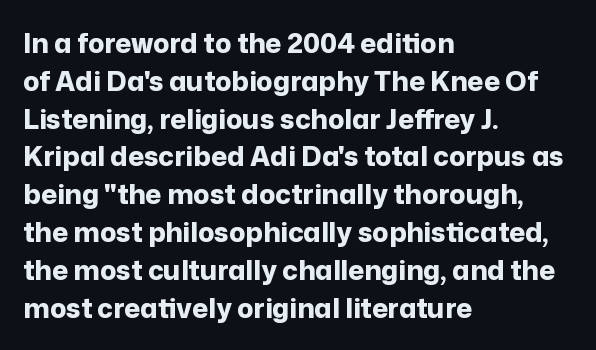
{"italic": "no", "bold": "yes", "underline": "no", "align": "left", "line_spacing": "normal", "line_spacing_ratio": 1.4, "letter_spacing": "normal", "letter_spacing_em": 0.0, "glyph_px": 27}
